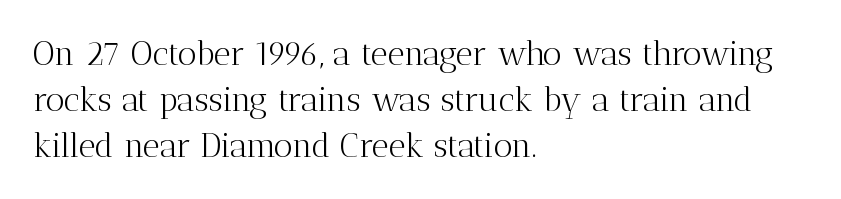
Q: Is the text bold? A: No.
Q: Is the text italic (slanted)? A: No, it is upright.
Q: Is the typeface a serif or a sans-serif typeface? A: Serif.
Q: Is the text underlined? A: No.
Q: How is the paragraph aligned? A: Left-aligned.
Q: Is the spacing between letters normal or unusually wide? A: Normal.
Q: Is the spacing between lines tight, normal or loose? A: Normal.
Q: Width (condensed, normal, or wide)? A: Normal.
Q: Stroke contrast? A: Medium.
Q: x-height? A: Medium.
Q: Monospaced? A: No.
